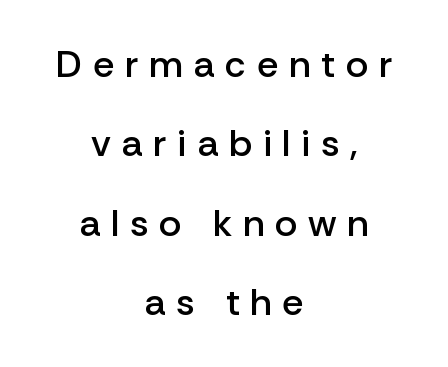
The image shows 38 px semibold sans-serif type, upright; set centered, loose line spacing (2.09x), unusually wide letter spacing (+0.28 em), not underlined; low stroke contrast and a medium x-height.
